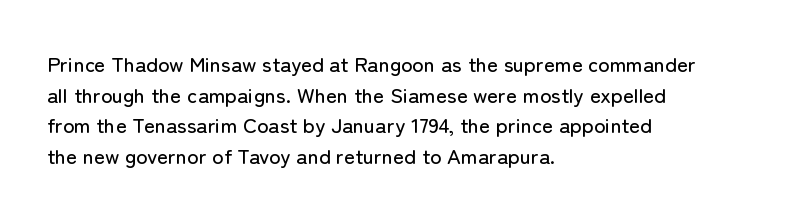
{"italic": "no", "underline": "no", "align": "left", "line_spacing": "normal", "line_spacing_ratio": 1.46, "letter_spacing": "normal", "letter_spacing_em": 0.0, "glyph_px": 21}
